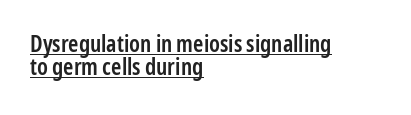
Q: Is the text bold? A: Semi-bold.
Q: Is the text italic (slanted)? A: No, it is upright.
Q: Is the text underlined? A: Yes.
Q: How is the paragraph aligned? A: Left-aligned.
Q: Is the spacing between letters normal or unusually wide? A: Normal.
Q: Is the spacing between lines tight, normal or loose? A: Tight.
